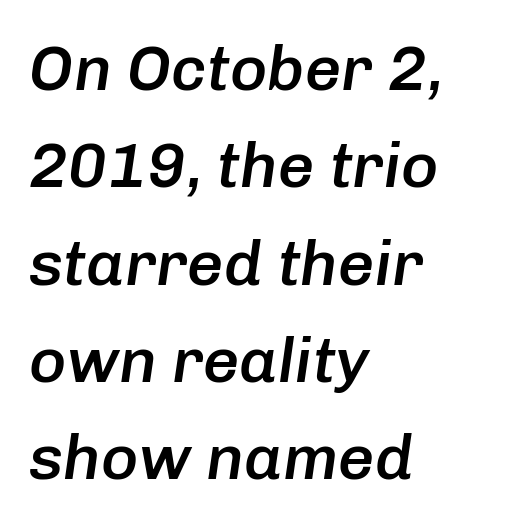
The image shows 64 px semibold type, italic (leaning right); set left-aligned, normal line spacing (1.52x), normal letter spacing, not underlined; low stroke contrast and a medium x-height.
